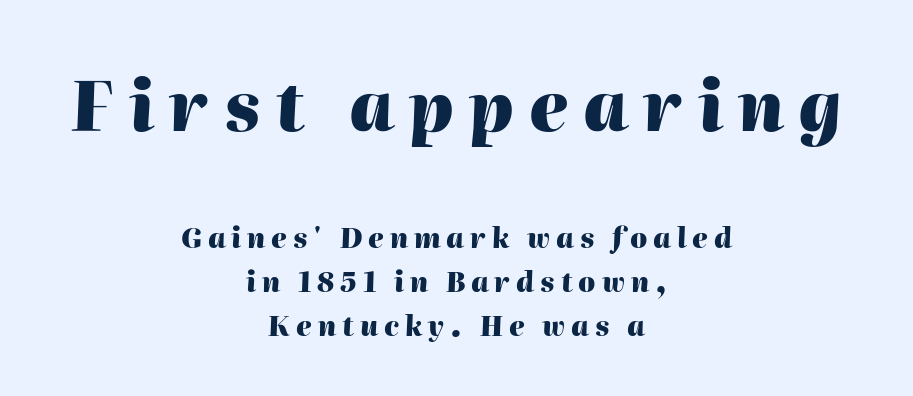
A dark, heavy texture on the line: the type is bold. Which chunk is bigger? The first one — the top block dwarfs the bottom. Which margin do the lines hug? Neither — every line sits in the middle. This sample has the flowing, uneven cadence of proportional lettering.
